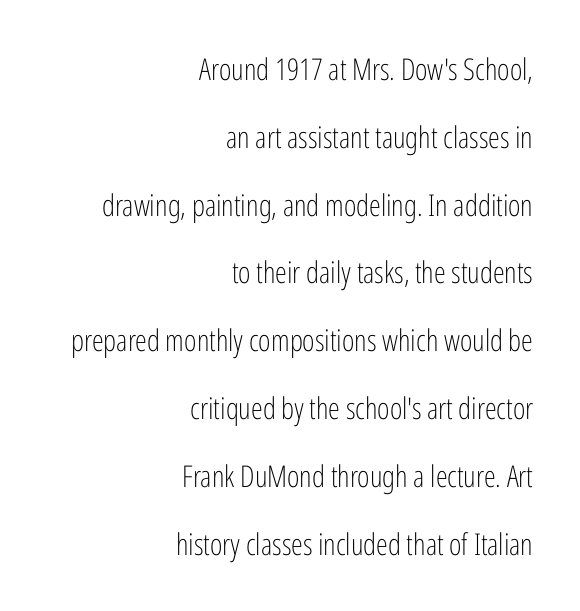
The image shows 30 px light, condensed sans-serif type, upright; set right-aligned, loose line spacing (2.26x), normal letter spacing, not underlined; low stroke contrast and a medium x-height.
